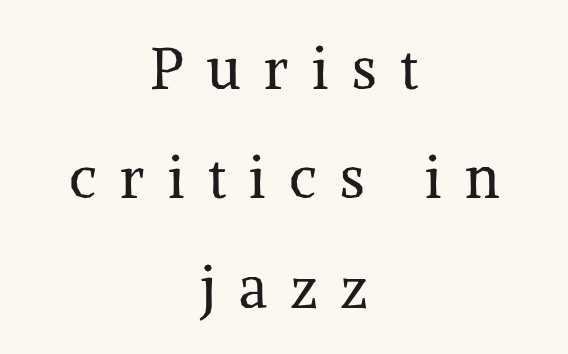
Q: Is the text bold? A: No.
Q: Is the text italic (slanted)? A: No, it is upright.
Q: Is the typeface a serif or a sans-serif typeface? A: Serif.
Q: Is the text underlined? A: No.
Q: How is the paragraph aligned? A: Centered.
Q: Is the spacing between letters normal or unusually wide? A: Unusually wide.
Q: Is the spacing between lines tight, normal or loose? A: Loose.
Q: Width (condensed, normal, or wide)? A: Normal.
Q: Stroke contrast? A: Medium.
Q: x-height? A: Medium.
Q: Monospaced? A: No.
